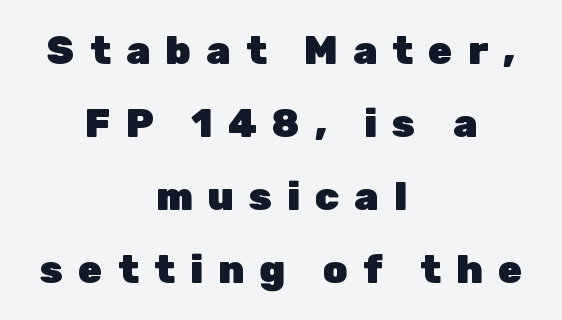
The characters display no serif detailing; their extremities are plain. Tracking value appears strongly positive — letters spread wide. The lines in this sample share a center point and differ in where they start and stop. The space directly below the letters is spotless.
